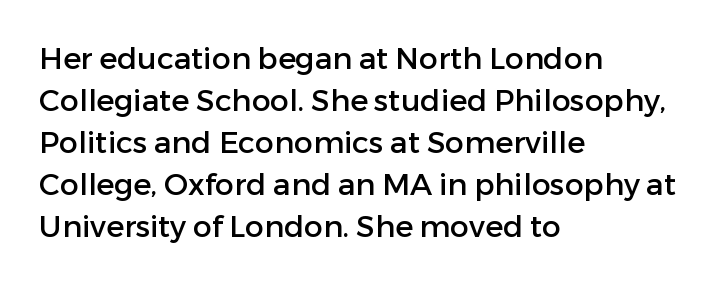
The glyphs in this specimen are sans serif. The lettering holds an erect, upright posture throughout. These lines are set flush left with a ragged right edge. How would I describe the line gaps? Plain and ordinary. These lines are rendered in a variable-pitch font.
